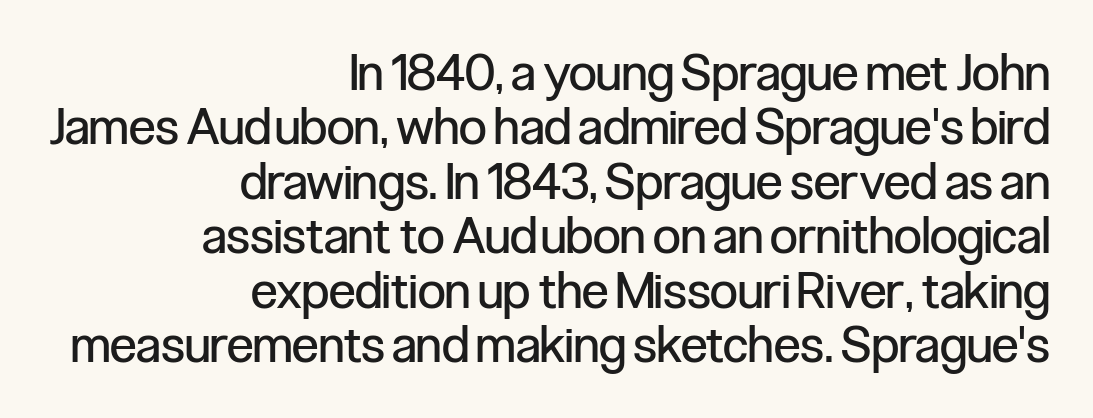
The image shows 50 px regular-weight, condensed sans-serif type, upright; set right-aligned, tight line spacing (1.09x), normal letter spacing, not underlined; low stroke contrast and a medium x-height.
